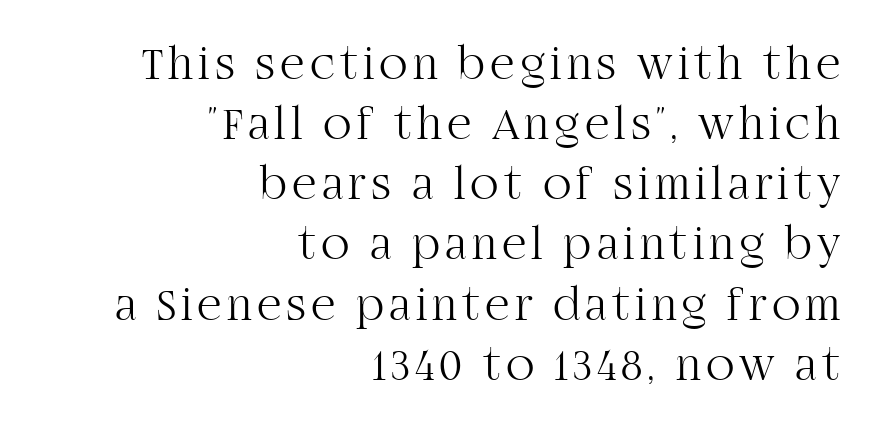
Horizontally, the lines are justified to the trailing edge only. Looks like regular typesetting: each glyph gets only the width it needs. Compared with a typical body face, this is equally light or lighter still. The block of text has a typical density, with ordinary space between rows.
